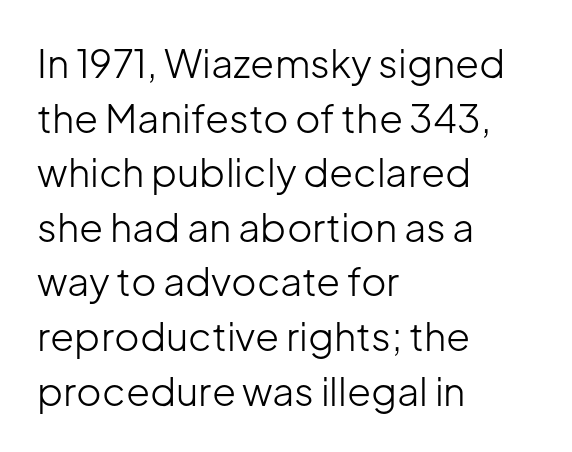
The line texture is even and compact thanks to regular tracking. Quick note: underline off. Does the type have serifs? No, each stem ends abruptly. Varying glyph widths throughout — classic text-font behaviour. The letters stand straight up with perfectly vertical stems.
